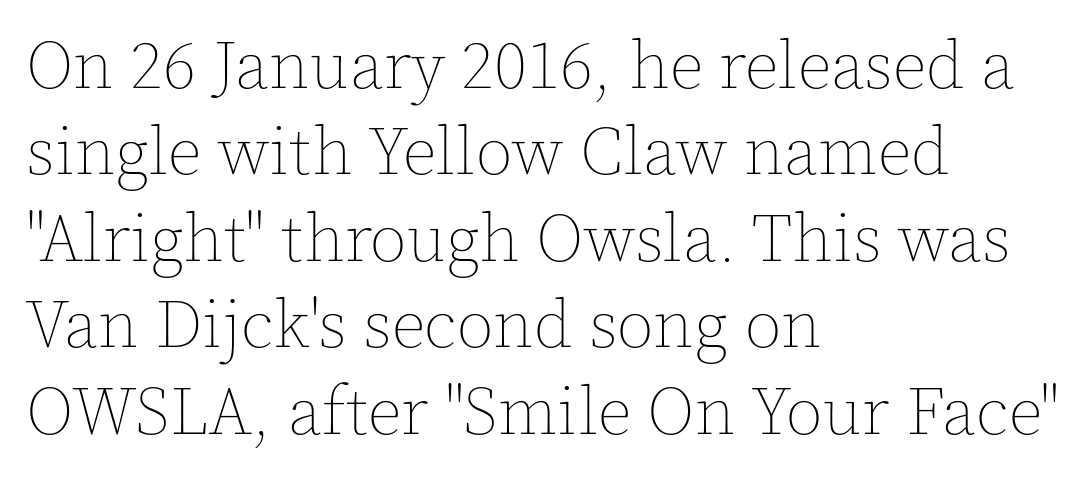
Q: Is the text bold? A: No.
Q: Is the text italic (slanted)? A: No, it is upright.
Q: Is the text underlined? A: No.
Q: How is the paragraph aligned? A: Left-aligned.
Q: Is the spacing between letters normal or unusually wide? A: Normal.
Q: Is the spacing between lines tight, normal or loose? A: Normal.
Q: Width (condensed, normal, or wide)? A: Normal.
Q: x-height? A: Medium.
Q: Monospaced? A: No.
